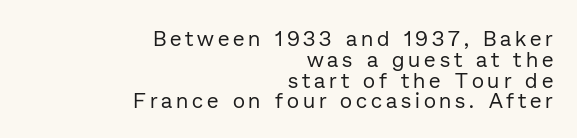
The image shows 21 px text type, upright; set right-aligned, tight line spacing (0.99x), not underlined.
